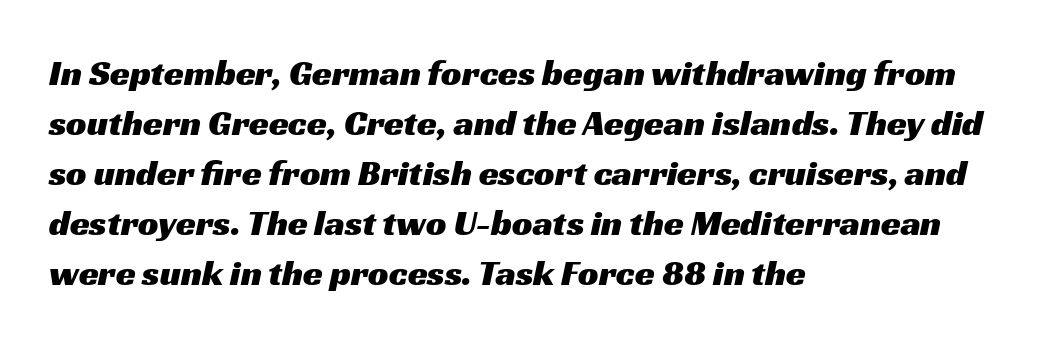
Q: Is the typeface a serif or a sans-serif typeface? A: Sans-serif.
Q: Is the text underlined? A: No.
Q: How is the paragraph aligned? A: Left-aligned.
Q: Is the spacing between letters normal or unusually wide? A: Normal.
Q: Is the spacing between lines tight, normal or loose? A: Normal.
Q: Width (condensed, normal, or wide)? A: Wide.
Q: Stroke contrast? A: Medium.
Q: x-height? A: Medium.
Q: Monospaced? A: No.
